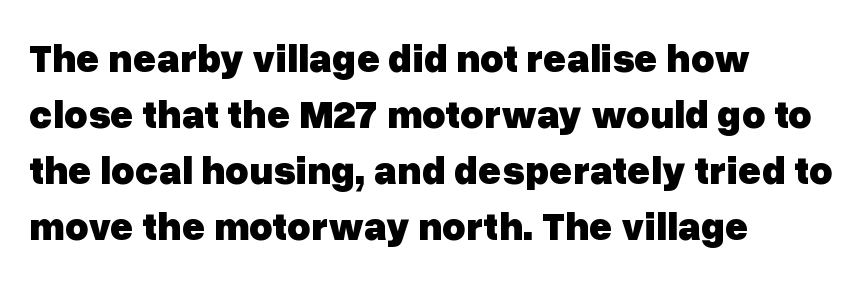
{"serif": "no", "italic": "no", "bold": "yes", "weight": "heavy", "width": "normal", "stroke_contrast": "low", "x_height": "medium", "monospaced": "no", "underline": "no", "align": "left", "line_spacing": "normal", "line_spacing_ratio": 1.4, "letter_spacing": "normal", "letter_spacing_em": 0.0, "glyph_px": 40}
